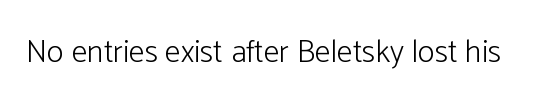
{"serif": "no", "italic": "no", "bold": "no", "weight": "light", "width": "normal", "stroke_contrast": "low", "x_height": "medium", "monospaced": "no", "underline": "no", "letter_spacing": "normal", "letter_spacing_em": 0.0, "glyph_px": 32}
